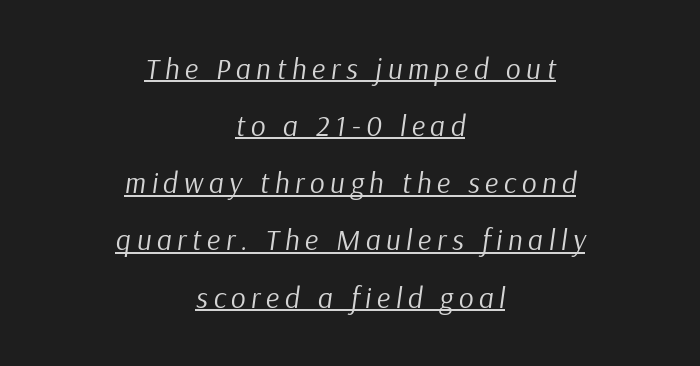
Q: Is the text bold? A: No.
Q: Is the text italic (slanted)? A: Yes, it leans right by about 9 degrees.
Q: Is the text underlined? A: Yes.
Q: How is the paragraph aligned? A: Centered.
Q: Is the spacing between lines tight, normal or loose? A: Loose.
Q: Width (condensed, normal, or wide)? A: Normal.
Q: Stroke contrast? A: Low.
Q: x-height? A: Medium.
Q: Monospaced? A: No.
